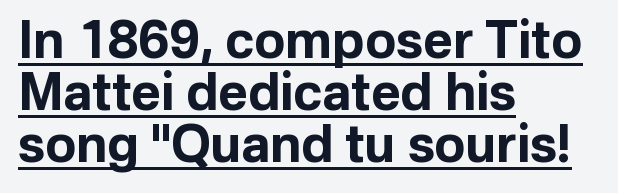
A typographer would call this underscored text. Typographic density is high because the face is bold. You could not count columns in this text — the font is proportionally spaced. Nothing unusual about the tracking: characters are spaced as the font intends. The lines are quadded left.
